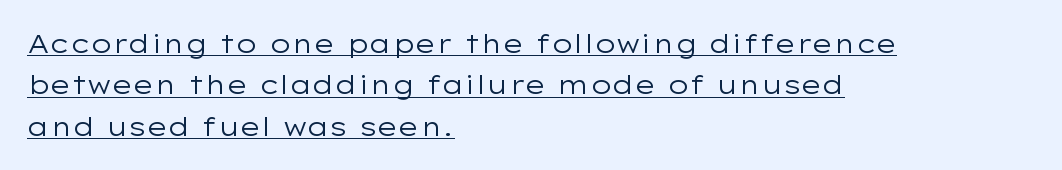
Observe the ordinary spacing: letters are neighbours, not strangers. Caption: multi-line text, flush left, ragged right. The leading is moderate, giving the passage an even texture. Upright lettering throughout. Underline: present.
